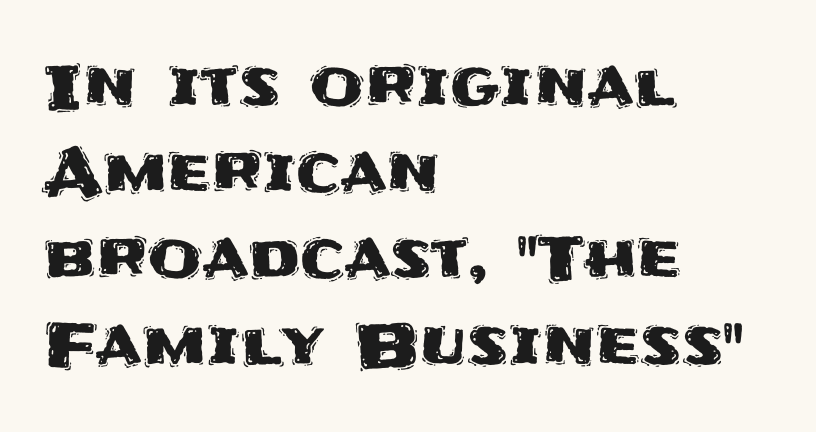
Q: Is the text italic (slanted)? A: No, it is upright.
Q: Is the typeface a serif or a sans-serif typeface? A: Sans-serif.
Q: Is the text underlined? A: No.
Q: How is the paragraph aligned? A: Left-aligned.
Q: Is the spacing between letters normal or unusually wide? A: Normal.
Q: Is the spacing between lines tight, normal or loose? A: Normal.
Q: Width (condensed, normal, or wide)? A: Normal.
Q: Stroke contrast? A: Medium.
Q: x-height? A: Large.
Q: Monospaced? A: No.
